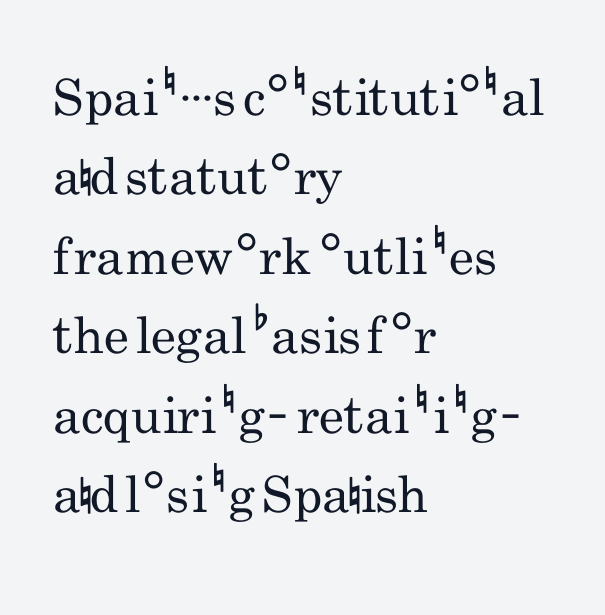
It's the straight-up-and-down kind of type. The ragged edge is on the right, which tells us the setting is flush left. Look at the bottom of the vertical strokes: they stop flat, with no serifs. The line texture is even and compact thanks to regular tracking. A typesetter would call this proportional, since set widths differ per character. The passage shown is not bold in any degree.
